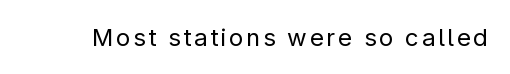
{"italic": "no", "bold": "no", "underline": "no", "glyph_px": 24}
